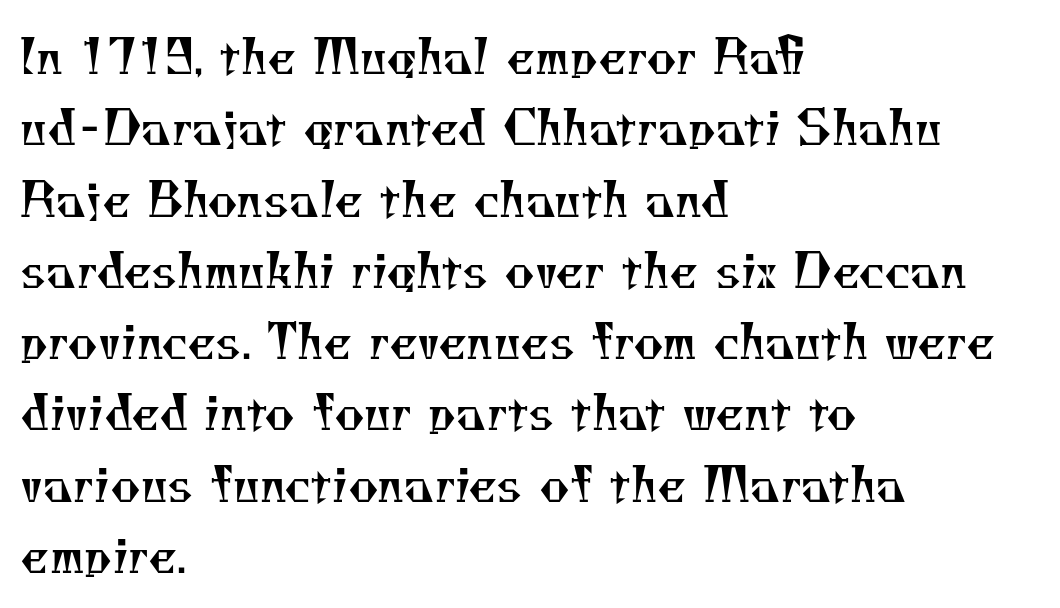
This sample uses plain, unmodified letter spacing. No heavy texture on the line: the type isn't bold. The typeface chosen for these lines features serifs. Notice how the passage keeps a crisp vertical edge on the left only. These lines are rendered in a variable-pitch font. This block has exactly the height ordinary leading produces.
